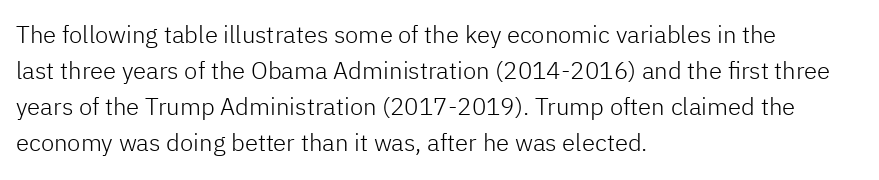
{"italic": "no", "bold": "no", "underline": "no", "align": "left", "line_spacing": "normal", "line_spacing_ratio": 1.5, "letter_spacing": "normal", "letter_spacing_em": 0.0, "glyph_px": 24}
